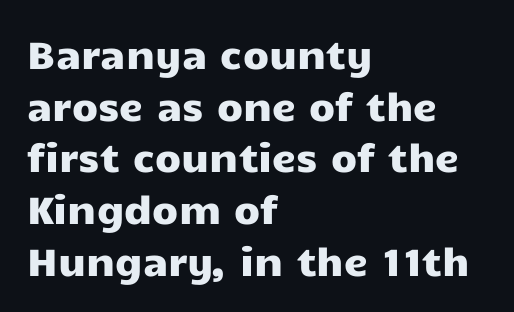
The image shows 38 px wide sans-serif type, upright; set left-aligned, normal line spacing (1.36x), normal letter spacing, not underlined; low stroke contrast and a medium x-height.
